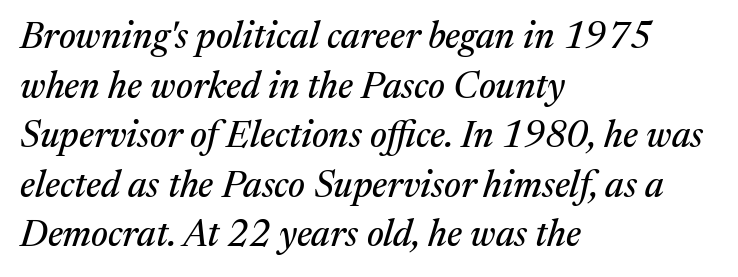
The image shows 37 px serif type, italic (leaning right); set left-aligned, normal line spacing (1.34x), normal letter spacing, not underlined; medium stroke contrast and a medium x-height.
